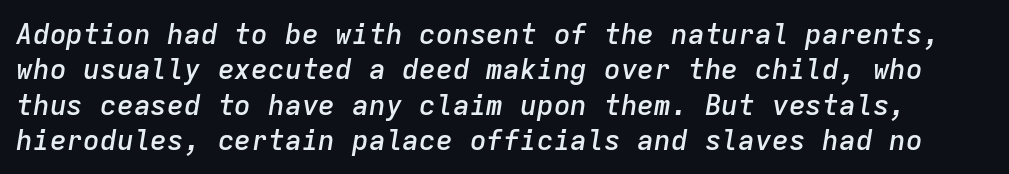
{"italic": "yes", "lean": "right", "slant_degrees": 9, "bold": "semi", "weight": "semibold", "width": "normal", "stroke_contrast": "low", "x_height": "medium", "monospaced": "yes", "underline": "no", "line_spacing": "normal", "line_spacing_ratio": 1.26, "letter_spacing": "normal", "letter_spacing_em": 0.0, "glyph_px": 28}
